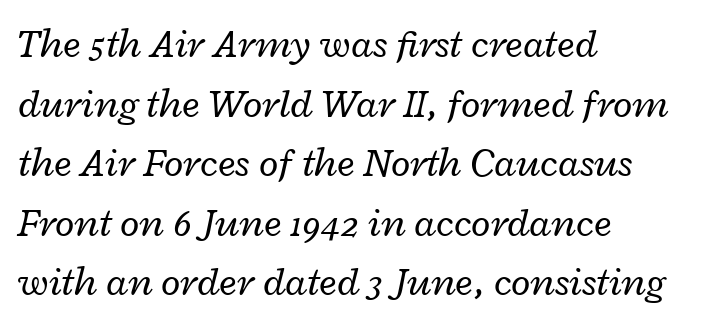
The image shows 40 px regular-weight, wide type, italic (leaning right); set left-aligned, normal line spacing (1.49x), normal letter spacing, not underlined; low stroke contrast and a medium x-height.
